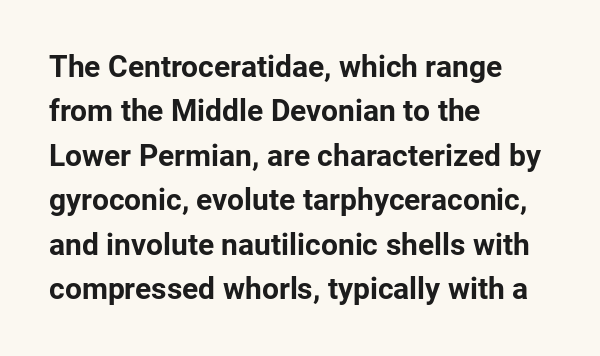
The image shows 30 px bold sans-serif type, upright; set left-aligned, normal line spacing (1.48x), normal letter spacing, not underlined; low stroke contrast and a medium x-height.
